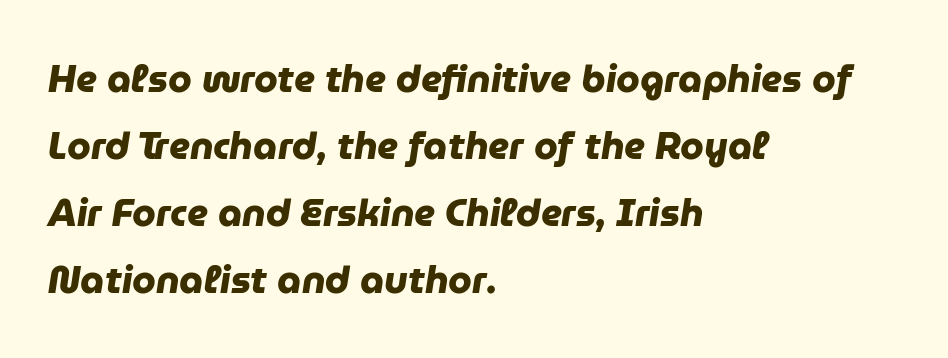
Caption: standard tracking, unaltered. Font category for this specimen: sans-serif. The space beneath each line is pristine and unruled. Looks like regular typesetting: each glyph gets only the width it needs. Every letter is thick-stroked: bold, no question. Compared with a centered layout, this one pins lines to the left instead.
